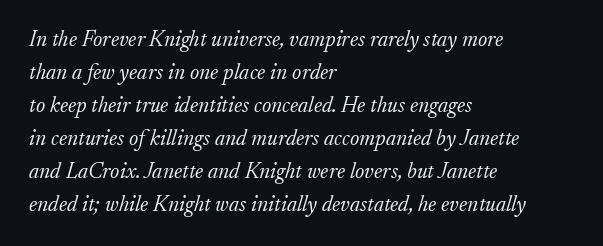
Is the type heavy? It reads as light-to-regular instead. Glyph-to-glyph distance matches everyday printed text. Descenders are the only things crossing below the line. Casual observation: everything's shoved over to the left. Posture: slanted. Reading down the column, the eye jumps a familiar distance to each next line.
